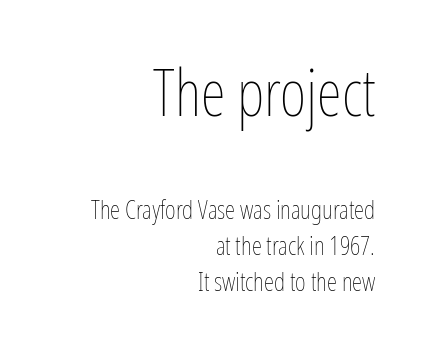
The rendering uses natural spacing where letterforms have individual widths. Character size in the leading block exceeds that of the trailing block. Leading matches the norm, producing a regular column. The specimen omits any rule beneath the text block's lines.
